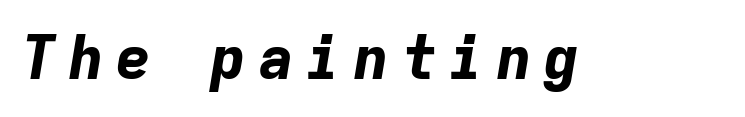
{"italic": "yes", "lean": "right", "slant_degrees": 9, "bold": "yes", "weight": "bold", "width": "normal", "stroke_contrast": "low", "x_height": "medium", "monospaced": "yes", "underline": "no", "glyph_px": 61}
